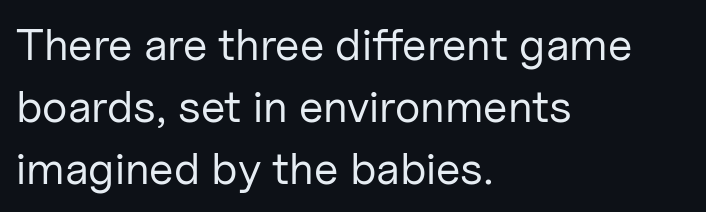
The image shows 45 px regular-weight sans-serif type, upright; set left-aligned, normal line spacing (1.38x), normal letter spacing, not underlined; low stroke contrast and a medium x-height.
